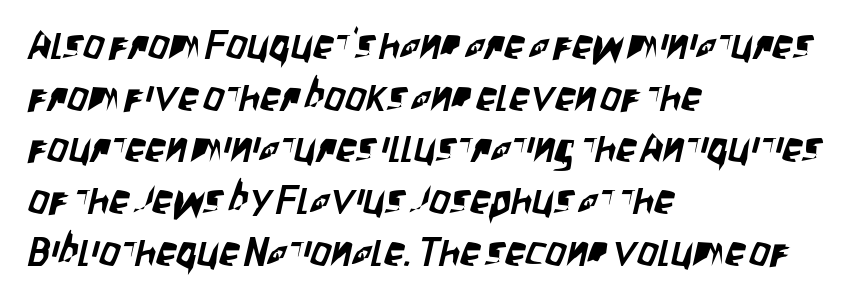
{"serif": "no", "width": "condensed", "stroke_contrast": "low", "x_height": "large", "monospaced": "no", "underline": "no", "align": "left", "line_spacing": "normal", "line_spacing_ratio": 1.26, "letter_spacing": "normal", "letter_spacing_em": 0.0, "glyph_px": 41}
